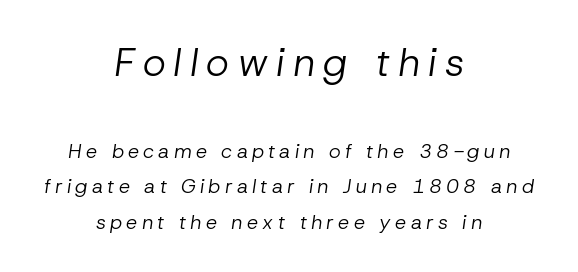
The image shows 39 px regular-weight type, italic (leaning right); set centered, line spacing 1.78x, unusually wide letter spacing (+0.21 em), not underlined; the first (top) block is 1.95x larger; low stroke contrast and a medium x-height.
